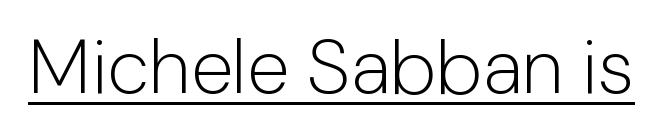
The image shows 77 px light sans-serif type, upright; set normal letter spacing, underlined; low stroke contrast and a medium x-height.
